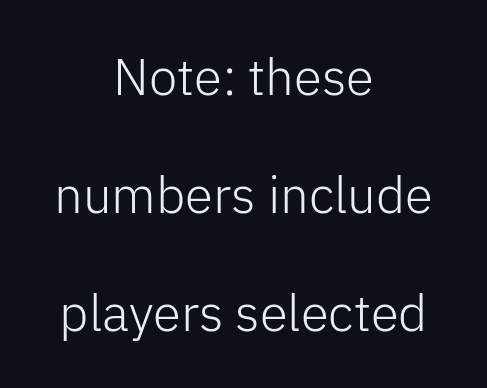
The image shows 51 px light sans-serif type, upright; set centered, loose line spacing (2.31x), normal letter spacing, not underlined; low stroke contrast and a medium x-height.
